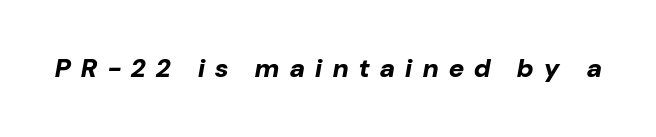
{"italic": "yes", "lean": "right", "slant_degrees": 10, "bold": "yes", "underline": "no", "letter_spacing": "wide", "letter_spacing_em": 0.41, "glyph_px": 26}
